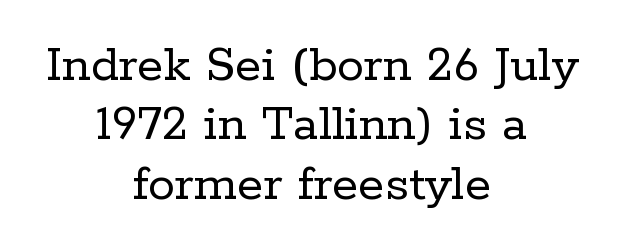
{"serif": "yes", "italic": "no", "bold": "no", "weight": "regular", "width": "normal", "stroke_contrast": "low", "x_height": "medium", "monospaced": "no", "underline": "no", "align": "center", "line_spacing": "tight", "line_spacing_ratio": 1.1, "letter_spacing": "normal", "letter_spacing_em": 0.0, "glyph_px": 54}
